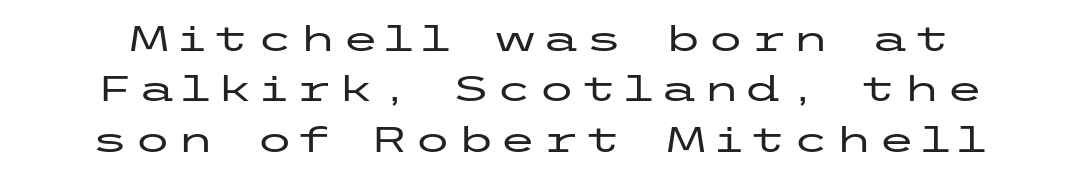
The image shows 34 px wide sans-serif type, upright; set normal line spacing (1.48x), not underlined; low stroke contrast and a medium x-height.
